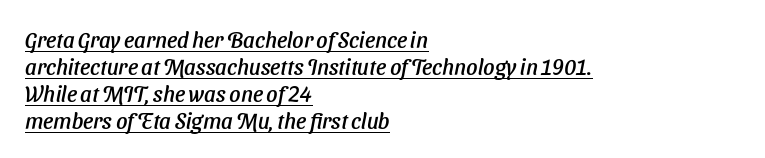
{"underline": "yes", "align": "left", "line_spacing_ratio": 1.22, "letter_spacing": "normal", "letter_spacing_em": 0.0, "glyph_px": 22}
